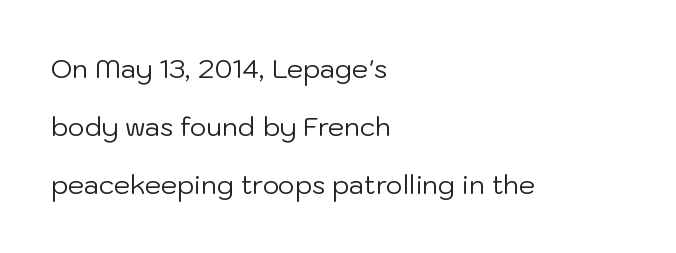
Q: Is the text bold? A: No.
Q: Is the text italic (slanted)? A: No, it is upright.
Q: Is the text underlined? A: No.
Q: How is the paragraph aligned? A: Left-aligned.
Q: Is the spacing between letters normal or unusually wide? A: Normal.
Q: Is the spacing between lines tight, normal or loose? A: Loose.
